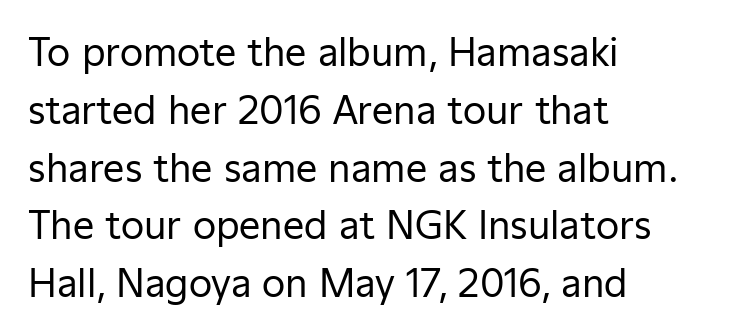
The image shows 38 px regular-weight sans-serif type, upright; set left-aligned, normal line spacing (1.52x), normal letter spacing, not underlined; low stroke contrast and a medium x-height.
